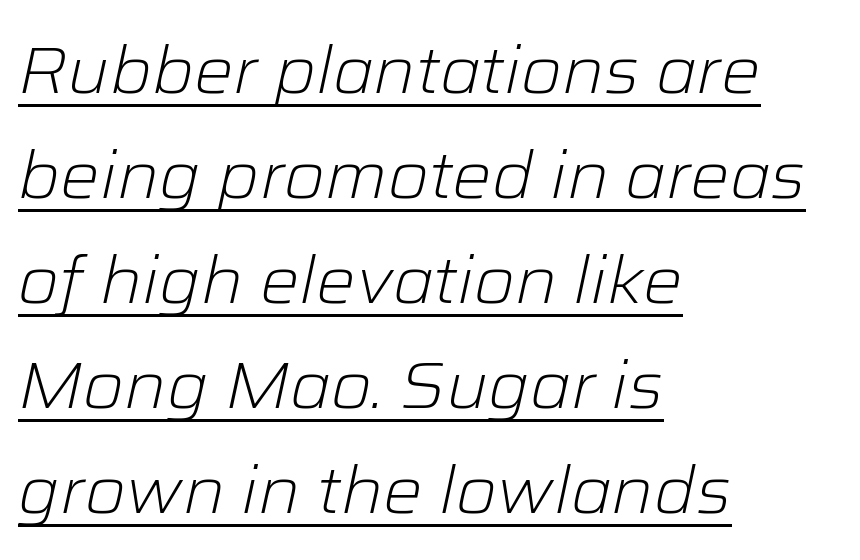
The specimen includes a rule beneath the text block's lines. Leading matches the norm, producing a regular column. Does extra space separate the letters? No, they use regular spacing. Caption: face not bold, strokes unweighted. The passage shown is typed in a proportional face where columns would drift.
